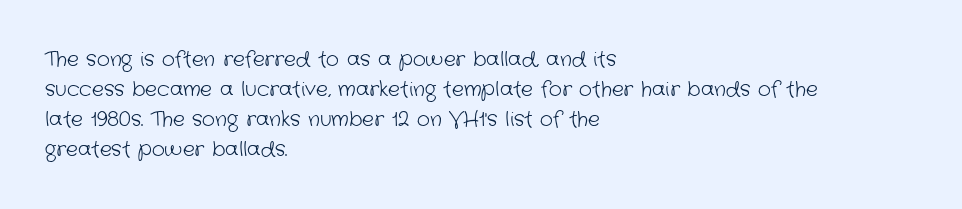
Observe the ordinary spacing: letters are neighbours, not strangers. One-word summary of the alignment: left. The cut favours lightness, reaching ordinary text weight at its darkest. Evenly set lines give the paragraph a standard silhouette. Rule under the text: the space is simply empty.
